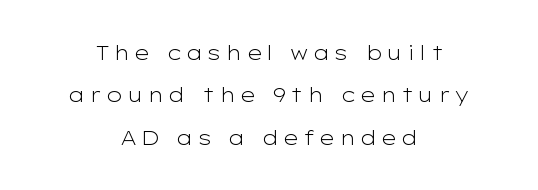
The image shows 20 px text type, upright; set centered, loose line spacing (2.12x), unusually wide letter spacing (+0.2 em), not underlined.
